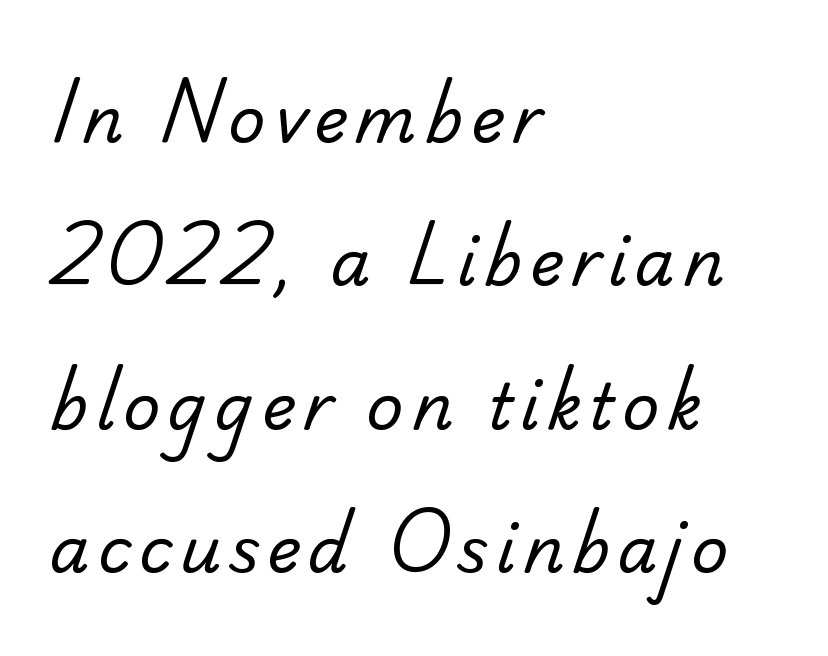
The image shows 64 px regular-weight sans-serif type; set left-aligned, loose line spacing (2.24x), not underlined; low stroke contrast and a small x-height.
